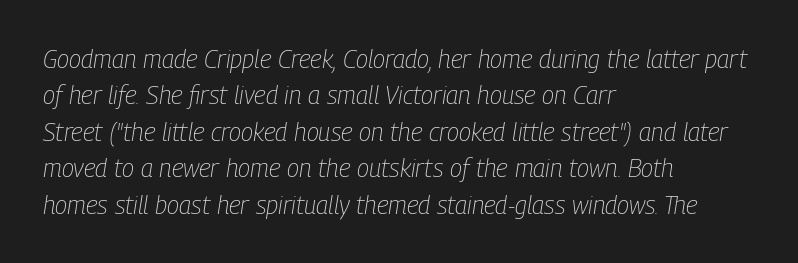
The image shows 25 px text type, italic (leaning right); set left-aligned, normal line spacing (1.46x), normal letter spacing, not underlined.
